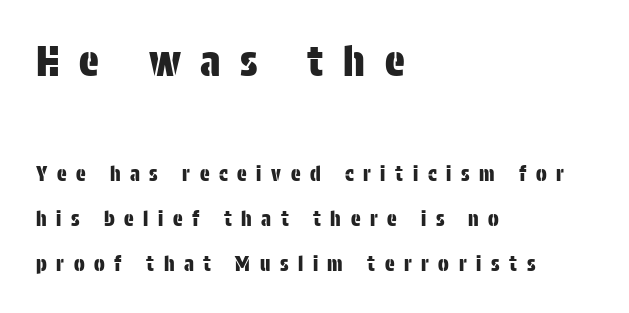
The image shows 41 px condensed sans-serif type, upright; set left-aligned, loose line spacing (2.25x), unusually wide letter spacing (+0.48 em), not underlined; the first (top) block is 2.05x larger; low stroke contrast and a large x-height.
